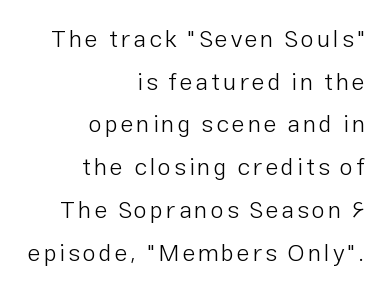
The characters are drawn with everyday or finer stroke widths. The lines in this sample share a right terminus and differ only in where they begin. Check the space under the baseline: it is left empty. Italic: no, the glyphs are upright roman.
